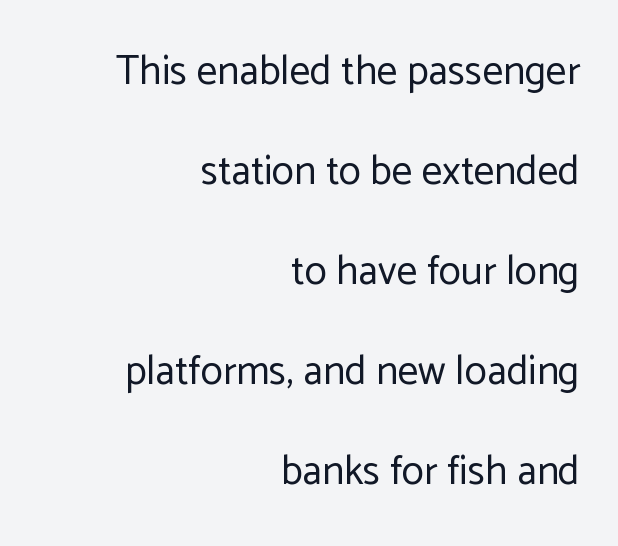
Q: Is the text bold? A: No.
Q: Is the text italic (slanted)? A: No, it is upright.
Q: Is the typeface a serif or a sans-serif typeface? A: Sans-serif.
Q: Is the text underlined? A: No.
Q: How is the paragraph aligned? A: Right-aligned.
Q: Is the spacing between letters normal or unusually wide? A: Normal.
Q: Is the spacing between lines tight, normal or loose? A: Loose.
Q: Width (condensed, normal, or wide)? A: Normal.
Q: Stroke contrast? A: Low.
Q: x-height? A: Medium.
Q: Monospaced? A: No.
